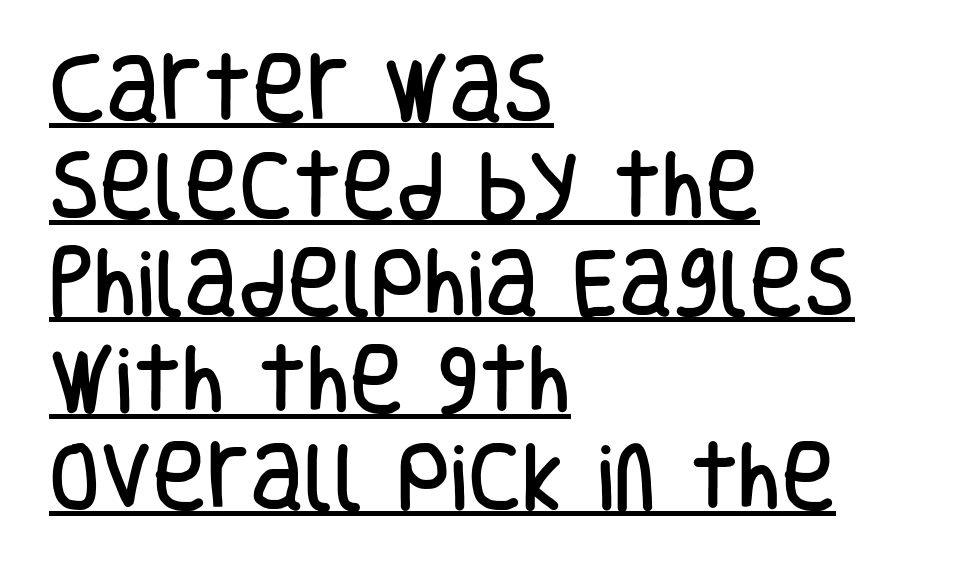
Q: Is the text italic (slanted)? A: No, it is upright.
Q: Is the typeface a serif or a sans-serif typeface? A: Sans-serif.
Q: Is the text underlined? A: Yes.
Q: How is the paragraph aligned? A: Left-aligned.
Q: Is the spacing between letters normal or unusually wide? A: Normal.
Q: Is the spacing between lines tight, normal or loose? A: Normal.
Q: Width (condensed, normal, or wide)? A: Condensed.
Q: Stroke contrast? A: Low.
Q: x-height? A: Large.
Q: Monospaced? A: No.
